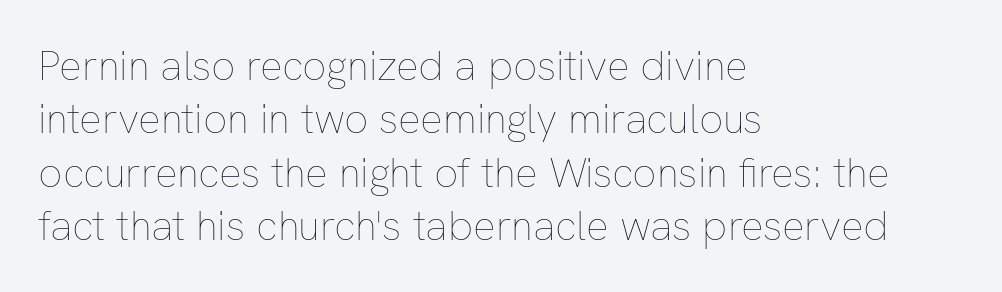
{"italic": "no", "bold": "no", "weight": "thin", "width": "normal", "stroke_contrast": "low", "x_height": "medium", "monospaced": "no", "underline": "no", "align": "left", "line_spacing": "normal", "line_spacing_ratio": 1.27, "letter_spacing": "normal", "letter_spacing_em": 0.0, "glyph_px": 42}
